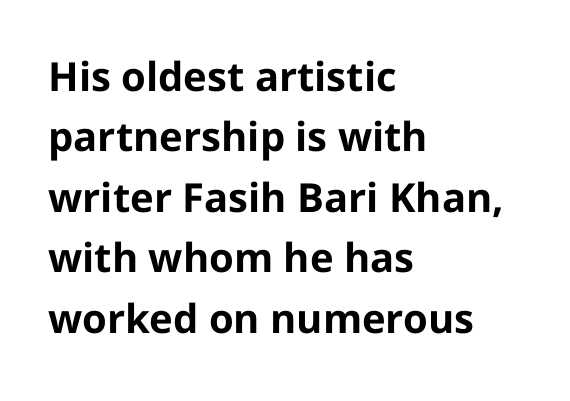
The image shows 40 px bold sans-serif type, upright; set left-aligned, normal line spacing (1.51x), normal letter spacing, not underlined; low stroke contrast and a medium x-height.
